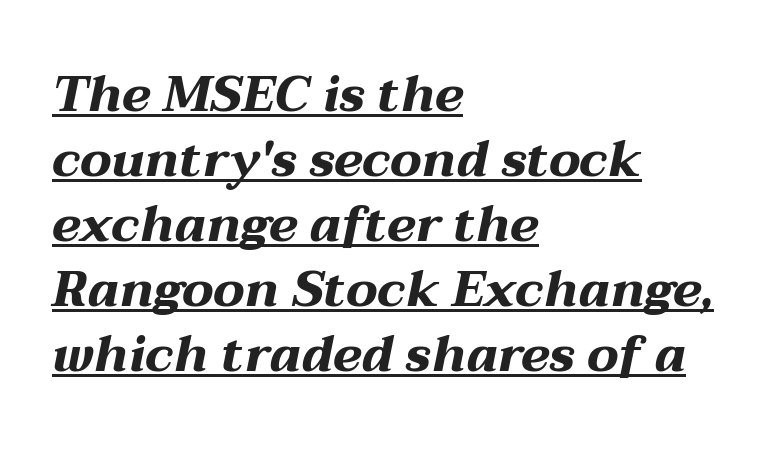
The image shows 50 px bold, wide type, italic (leaning right); set left-aligned, normal line spacing (1.3x), normal letter spacing, underlined; medium stroke contrast and a medium x-height.
